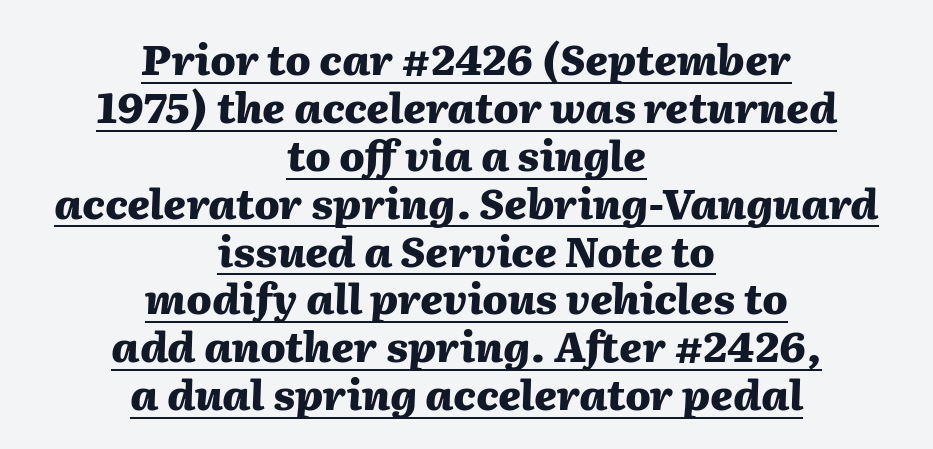
Q: Is the text bold? A: Yes.
Q: Is the text italic (slanted)? A: Yes, it leans right by about 2 degrees.
Q: Is the text underlined? A: Yes.
Q: How is the paragraph aligned? A: Centered.
Q: Is the spacing between letters normal or unusually wide? A: Normal.
Q: Is the spacing between lines tight, normal or loose? A: Tight.
Q: Width (condensed, normal, or wide)? A: Normal.
Q: Stroke contrast? A: Medium.
Q: x-height? A: Medium.
Q: Monospaced? A: No.
